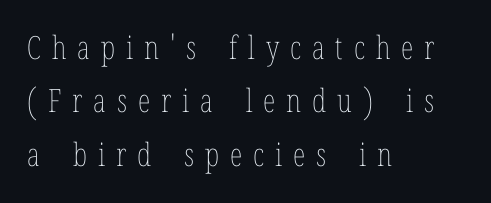
The image shows 32 px thin, condensed type, upright; set left-aligned, normal line spacing (1.67x), unusually wide letter spacing (+0.34 em), not underlined; low stroke contrast and a medium x-height.
